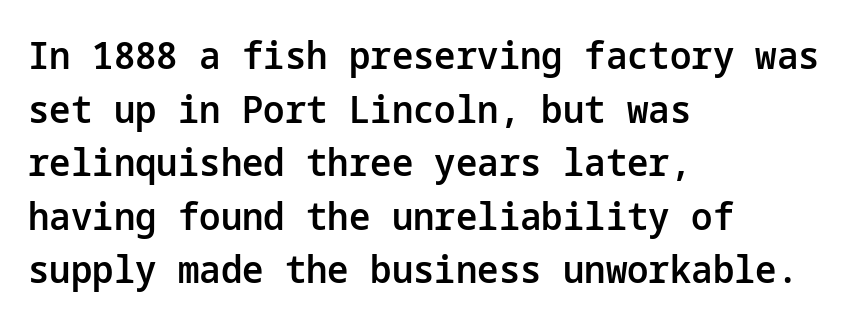
Q: Is the text bold? A: Semi-bold.
Q: Is the text italic (slanted)? A: No, it is upright.
Q: Is the typeface a serif or a sans-serif typeface? A: Sans-serif.
Q: Is the text underlined? A: No.
Q: How is the paragraph aligned? A: Left-aligned.
Q: Is the spacing between letters normal or unusually wide? A: Normal.
Q: Is the spacing between lines tight, normal or loose? A: Normal.
Q: Width (condensed, normal, or wide)? A: Normal.
Q: Stroke contrast? A: Low.
Q: x-height? A: Medium.
